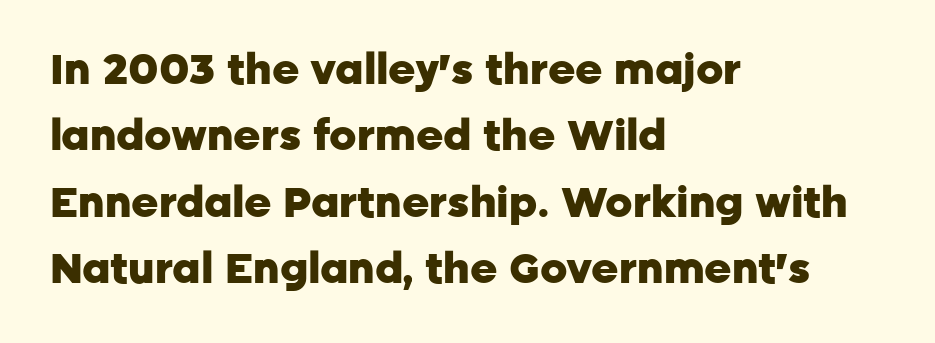
The letters advance in unequal steps, a hallmark of proportional type. The letters stand straight up with perfectly vertical stems. One glance says typical: line gaps are just what's usual. Is the letter spacing exaggerated? No — it looks like the ordinary default. The setting favours the left margin, as ordinary paragraphs usually do. Font category for this specimen: sans-serif.
